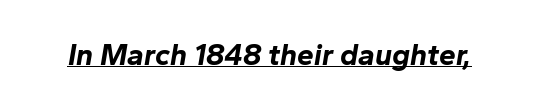
Q: Is the text bold? A: Yes.
Q: Is the text italic (slanted)? A: Yes, it leans right by about 10 degrees.
Q: Is the text underlined? A: Yes.
Q: Is the spacing between letters normal or unusually wide? A: Normal.
Q: Width (condensed, normal, or wide)? A: Normal.
Q: Stroke contrast? A: Low.
Q: x-height? A: Medium.
Q: Monospaced? A: No.
